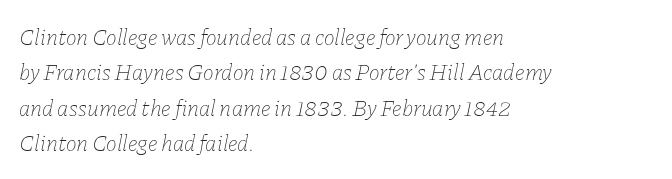
The image shows 23 px text type, italic (leaning right); set left-aligned, normal line spacing (1.54x), normal letter spacing, not underlined.
